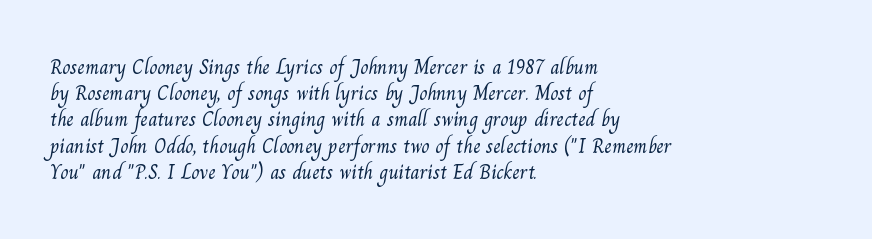
Q: Is the text bold? A: No.
Q: Is the text underlined? A: No.
Q: How is the paragraph aligned? A: Left-aligned.
Q: Is the spacing between letters normal or unusually wide? A: Normal.
Q: Is the spacing between lines tight, normal or loose? A: Normal.
